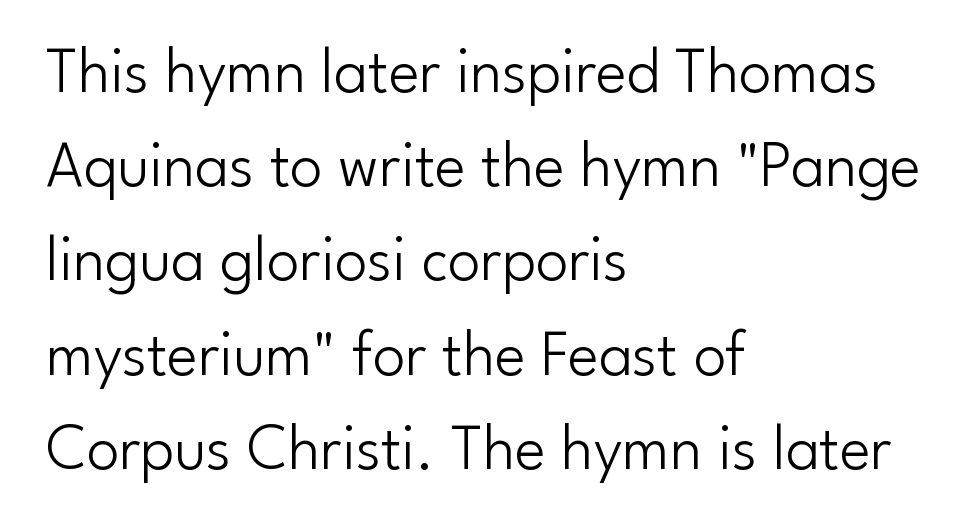
Q: Is the text bold? A: No.
Q: Is the text italic (slanted)? A: No, it is upright.
Q: Is the typeface a serif or a sans-serif typeface? A: Sans-serif.
Q: Is the text underlined? A: No.
Q: How is the paragraph aligned? A: Left-aligned.
Q: Is the spacing between letters normal or unusually wide? A: Normal.
Q: Is the spacing between lines tight, normal or loose? A: Normal.
Q: Width (condensed, normal, or wide)? A: Normal.
Q: Stroke contrast? A: Low.
Q: x-height? A: Small.
Q: Monospaced? A: No.
